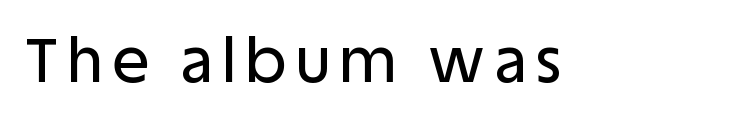
{"serif": "no", "italic": "no", "width": "normal", "stroke_contrast": "low", "x_height": "large", "monospaced": "no", "underline": "no", "glyph_px": 61}
